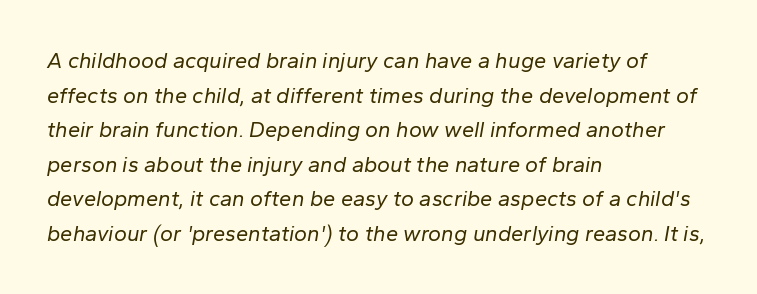
Q: Is the text bold? A: No.
Q: Is the text italic (slanted)? A: Yes, it leans right by about 10 degrees.
Q: Is the text underlined? A: No.
Q: How is the paragraph aligned? A: Left-aligned.
Q: Is the spacing between letters normal or unusually wide? A: Normal.
Q: Is the spacing between lines tight, normal or loose? A: Normal.
